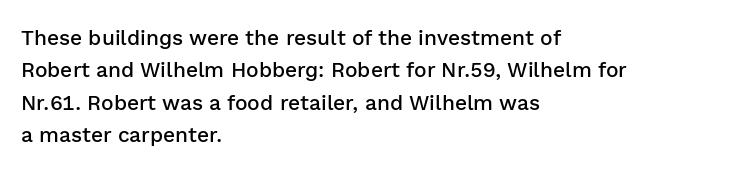
The image shows 21 px text type, upright; set left-aligned, normal line spacing (1.54x), normal letter spacing, not underlined.
